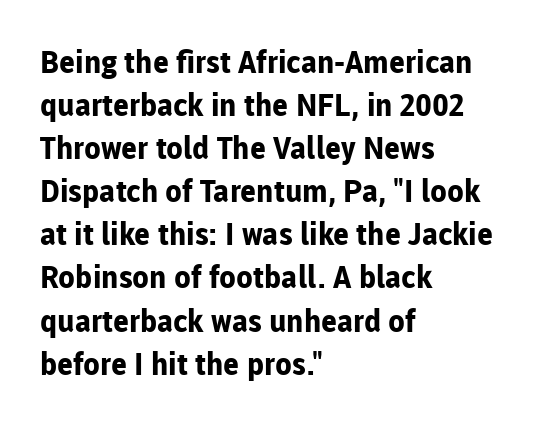
Q: Is the text bold? A: Yes.
Q: Is the text italic (slanted)? A: No, it is upright.
Q: Is the typeface a serif or a sans-serif typeface? A: Sans-serif.
Q: Is the text underlined? A: No.
Q: How is the paragraph aligned? A: Left-aligned.
Q: Is the spacing between letters normal or unusually wide? A: Normal.
Q: Is the spacing between lines tight, normal or loose? A: Normal.
Q: Width (condensed, normal, or wide)? A: Normal.
Q: Stroke contrast? A: Low.
Q: x-height? A: Medium.
Q: Monospaced? A: No.
